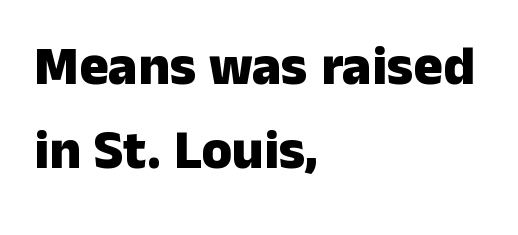
These lines are rendered in a variable-pitch font. Nothing unusual about the tracking: characters are spaced as the font intends. This sample uses a sans-serif face. The foot of each line stays bare and open. Horizontal bands of white between lines are of average thickness.
